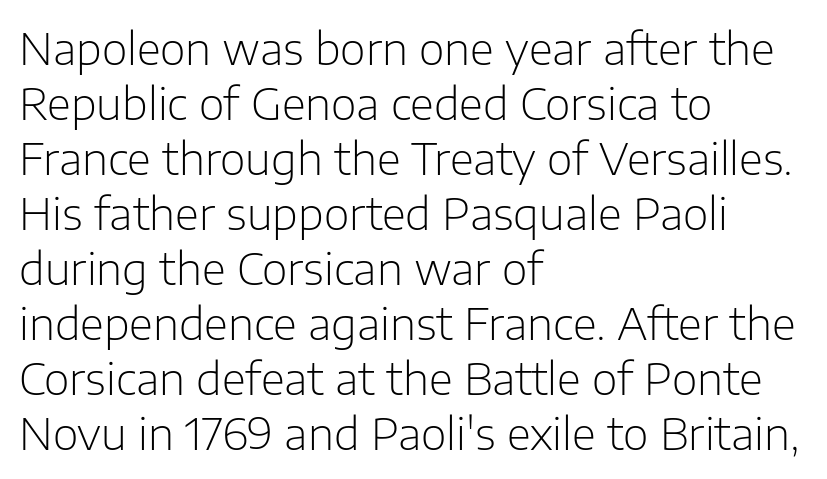
Q: Is the text bold? A: No.
Q: Is the text italic (slanted)? A: No, it is upright.
Q: Is the typeface a serif or a sans-serif typeface? A: Sans-serif.
Q: Is the text underlined? A: No.
Q: How is the paragraph aligned? A: Left-aligned.
Q: Is the spacing between letters normal or unusually wide? A: Normal.
Q: Is the spacing between lines tight, normal or loose? A: Normal.
Q: Width (condensed, normal, or wide)? A: Normal.
Q: Stroke contrast? A: Low.
Q: x-height? A: Medium.
Q: Monospaced? A: No.
